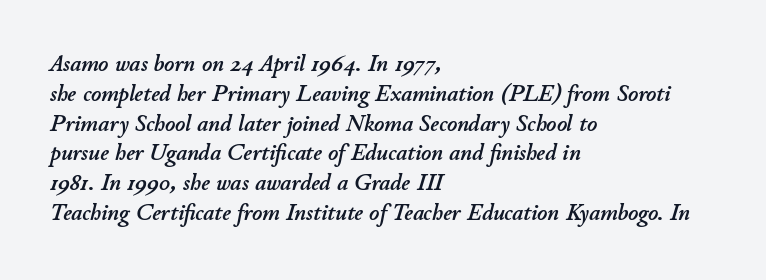
The space beneath each line is pristine and unruled. Spacing between characters is what you'd get straight out of the box. This sample is left-justified, so line endings fall wherever the words run out. Style check: oblique.
